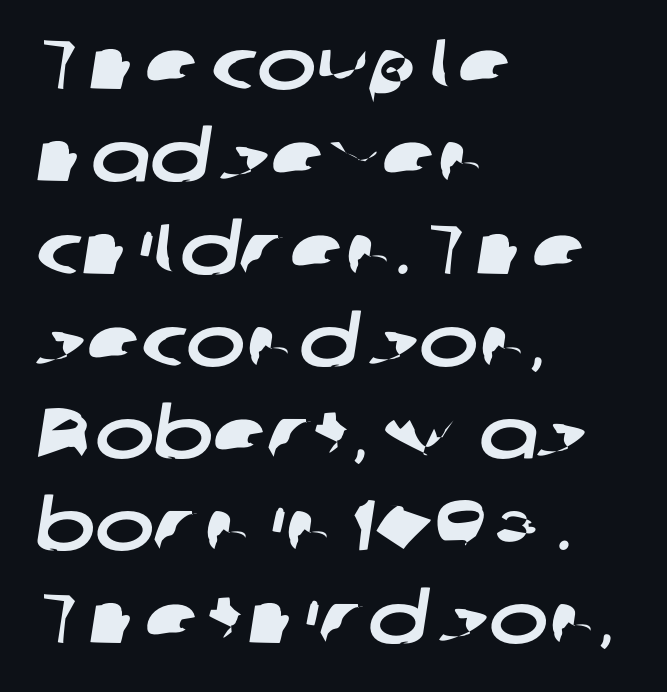
This sample keeps an unexceptional amount of space between lines. The paragraph shown leans on its left margin. Think of a printed novel: that variable character pitch is what you see here. Rule under the text: the space is simply empty.
